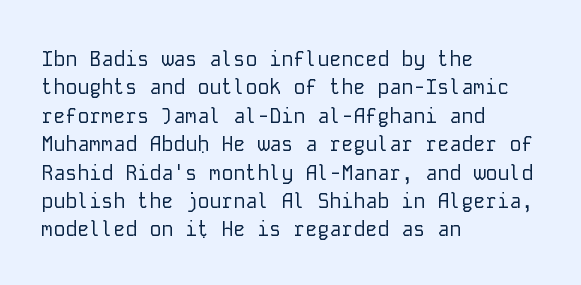
{"italic": "no", "bold": "no", "underline": "no", "align": "left", "line_spacing": "normal", "line_spacing_ratio": 1.42, "letter_spacing": "normal", "letter_spacing_em": 0.0, "glyph_px": 20}
